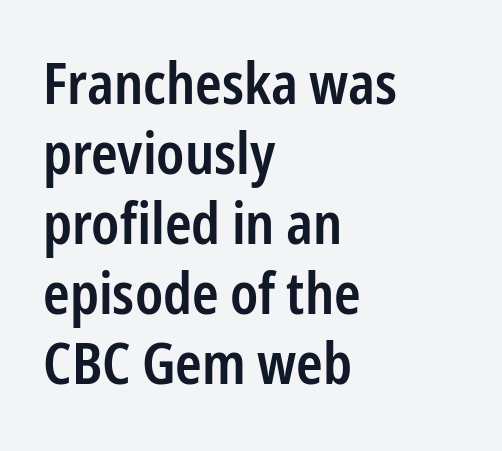
Q: Is the text bold? A: Semi-bold.
Q: Is the text italic (slanted)? A: No, it is upright.
Q: Is the typeface a serif or a sans-serif typeface? A: Sans-serif.
Q: Is the text underlined? A: No.
Q: How is the paragraph aligned? A: Left-aligned.
Q: Is the spacing between letters normal or unusually wide? A: Normal.
Q: Width (condensed, normal, or wide)? A: Condensed.
Q: Stroke contrast? A: Low.
Q: x-height? A: Medium.
Q: Monospaced? A: No.
